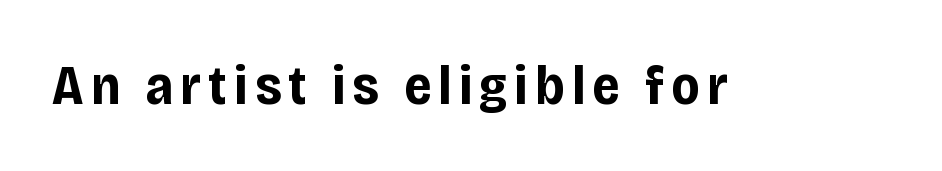
The image shows 55 px bold, condensed sans-serif type, upright; set not underlined; low stroke contrast and a large x-height.
